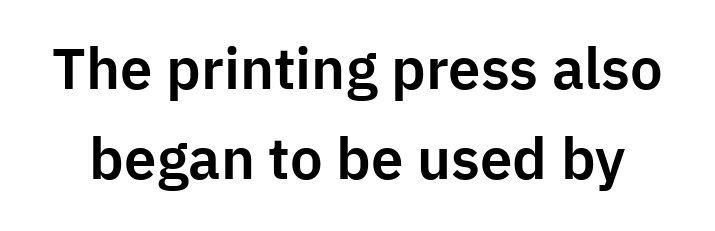
{"serif": "no", "italic": "no", "width": "normal", "stroke_contrast": "low", "x_height": "medium", "monospaced": "no", "underline": "no", "line_spacing": "normal", "line_spacing_ratio": 1.56, "letter_spacing": "normal", "letter_spacing_em": 0.0, "glyph_px": 58}
